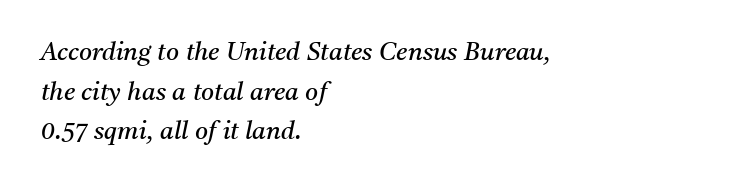
The image shows 25 px text type, italic (leaning right); set left-aligned, normal line spacing (1.59x), normal letter spacing, not underlined.
